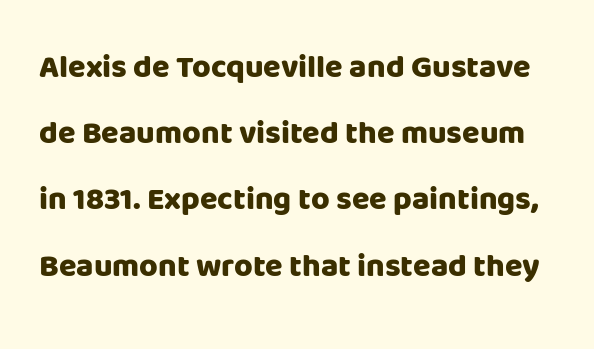
The image shows 32 px heavy sans-serif type, upright; set loose line spacing (2.07x), normal letter spacing, not underlined; low stroke contrast and a large x-height.
